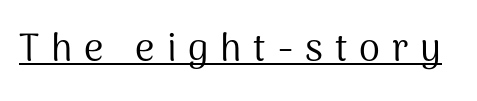
Q: Is the text bold? A: No.
Q: Is the text italic (slanted)? A: No, it is upright.
Q: Is the typeface a serif or a sans-serif typeface? A: Sans-serif.
Q: Is the text underlined? A: Yes.
Q: Is the spacing between letters normal or unusually wide? A: Unusually wide.
Q: Width (condensed, normal, or wide)? A: Normal.
Q: Stroke contrast? A: Medium.
Q: x-height? A: Medium.
Q: Monospaced? A: No.
